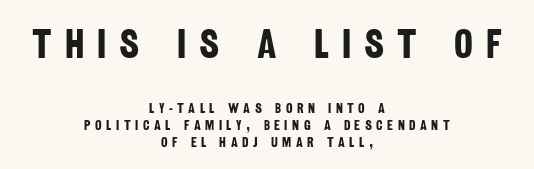
The image shows 40 px bold, condensed sans-serif type; set centered, line spacing 1.24x, unusually wide letter spacing (+0.32 em), not underlined; the first (top) block is 2.86x larger; low stroke contrast and a large x-height.
